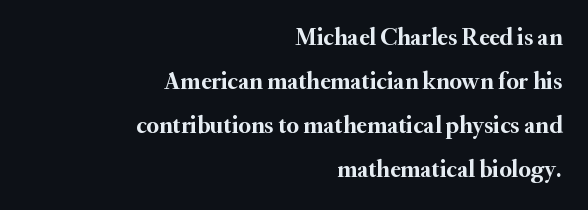
Underlining? Definitely not there. This is heavy type, rendered in bold. Characters remain perfectly vertical along every line. Is the letter spacing exaggerated? No — it looks like the ordinary default. Leftover space on each line is placed entirely before the opening word.
